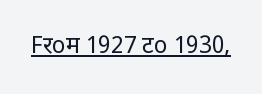
Q: Is the text bold? A: No.
Q: Is the text italic (slanted)? A: No, it is upright.
Q: Is the text underlined? A: Yes.
Q: Is the spacing between letters normal or unusually wide? A: Normal.
